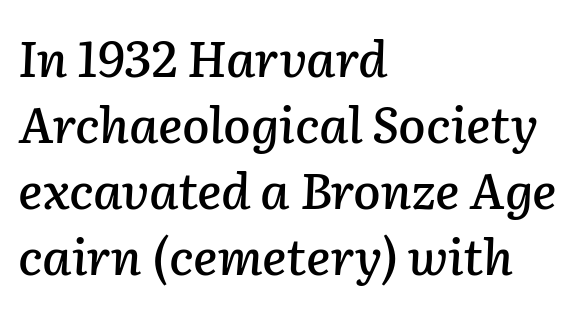
{"italic": "yes", "lean": "right", "slant_degrees": 2, "width": "normal", "stroke_contrast": "low", "x_height": "medium", "monospaced": "no", "underline": "no", "align": "left", "line_spacing": "normal", "line_spacing_ratio": 1.32, "letter_spacing": "normal", "letter_spacing_em": 0.0, "glyph_px": 50}
